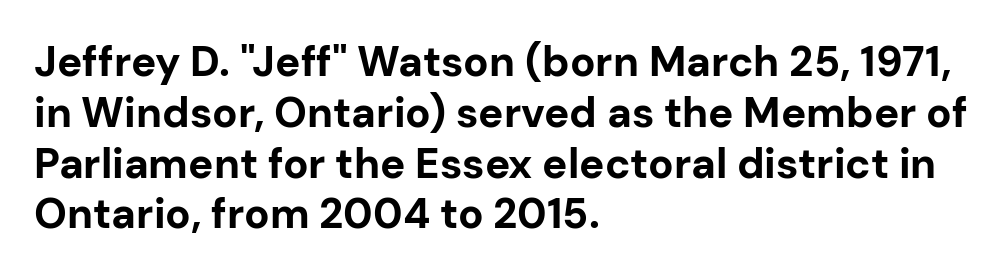
Q: Is the text bold? A: Yes.
Q: Is the text italic (slanted)? A: No, it is upright.
Q: Is the typeface a serif or a sans-serif typeface? A: Sans-serif.
Q: Is the text underlined? A: No.
Q: How is the paragraph aligned? A: Left-aligned.
Q: Is the spacing between letters normal or unusually wide? A: Normal.
Q: Width (condensed, normal, or wide)? A: Normal.
Q: Stroke contrast? A: Low.
Q: x-height? A: Medium.
Q: Monospaced? A: No.
